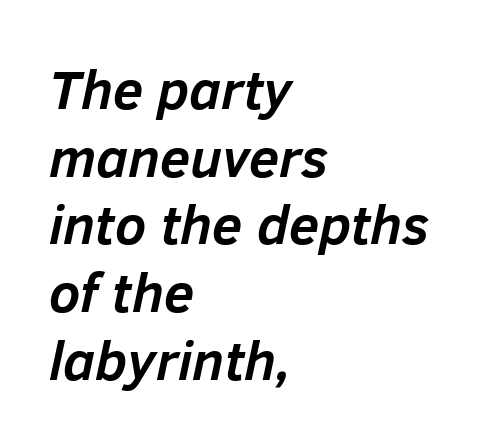
Q: Is the text bold? A: Yes.
Q: Is the text italic (slanted)? A: Yes, it leans right by about 12 degrees.
Q: Is the text underlined? A: No.
Q: How is the paragraph aligned? A: Left-aligned.
Q: Is the spacing between letters normal or unusually wide? A: Normal.
Q: Width (condensed, normal, or wide)? A: Normal.
Q: Stroke contrast? A: Low.
Q: x-height? A: Medium.
Q: Monospaced? A: No.
